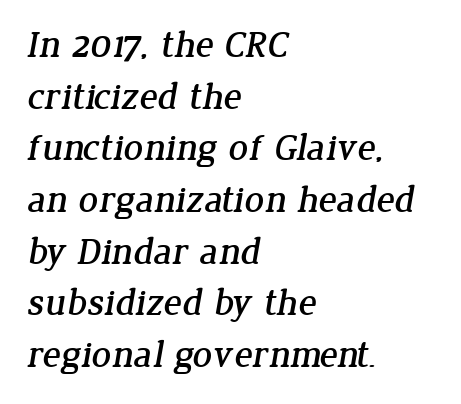
Q: Is the typeface a serif or a sans-serif typeface? A: Serif.
Q: Is the text underlined? A: No.
Q: How is the paragraph aligned? A: Left-aligned.
Q: Is the spacing between letters normal or unusually wide? A: Normal.
Q: Is the spacing between lines tight, normal or loose? A: Normal.
Q: Width (condensed, normal, or wide)? A: Normal.
Q: Stroke contrast? A: Low.
Q: x-height? A: Medium.
Q: Monospaced? A: No.
